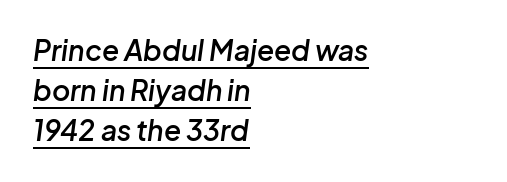
Q: Is the text bold? A: Semi-bold.
Q: Is the text italic (slanted)? A: Yes, it leans right by about 8 degrees.
Q: Is the text underlined? A: Yes.
Q: How is the paragraph aligned? A: Left-aligned.
Q: Is the spacing between letters normal or unusually wide? A: Normal.
Q: Is the spacing between lines tight, normal or loose? A: Normal.
Q: Width (condensed, normal, or wide)? A: Normal.
Q: Stroke contrast? A: Low.
Q: x-height? A: Medium.
Q: Monospaced? A: No.
